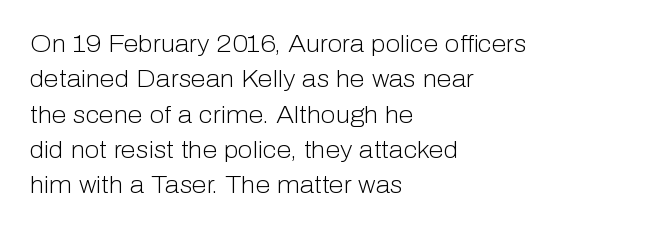
{"italic": "no", "bold": "no", "underline": "no", "align": "left", "line_spacing": "normal", "line_spacing_ratio": 1.47, "letter_spacing": "normal", "letter_spacing_em": 0.0, "glyph_px": 24}
